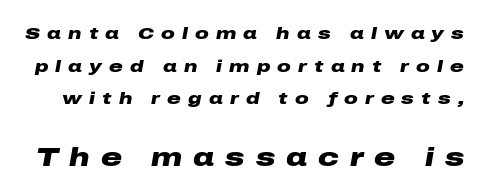
Lines of text with bare space underneath. Quick note: interline space is abundant. Reading top to bottom, the characters get bigger at the block break. The characters look thick and weighty, a clear bold.
